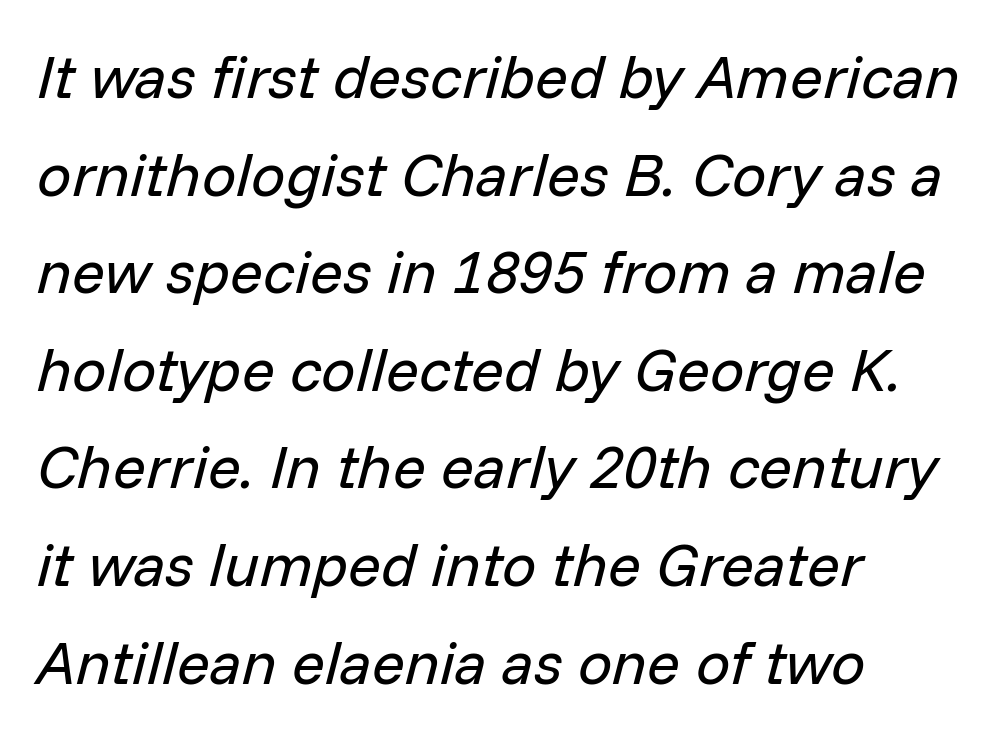
Do the characters align in a grid? No, the font is proportional. The zone under the glyphs is completely vacant. This sample uses plain, unmodified letter spacing. The font is comparable to plain body text, perhaps lighter. The axis of the letterforms is tilted away from vertical. Interline gaps are of average width in this sample.
